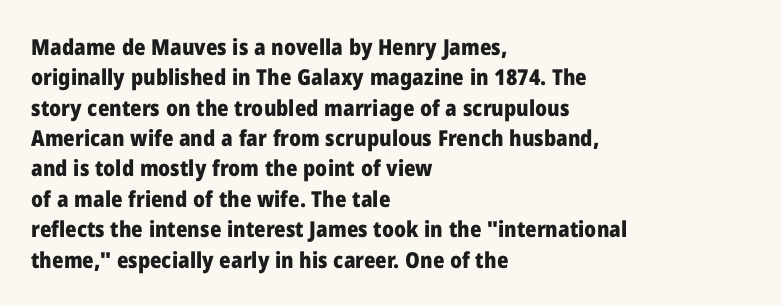
Q: Is the text bold? A: Yes.
Q: Is the text italic (slanted)? A: No, it is upright.
Q: Is the text underlined? A: No.
Q: How is the paragraph aligned? A: Left-aligned.
Q: Is the spacing between letters normal or unusually wide? A: Normal.
Q: Is the spacing between lines tight, normal or loose? A: Normal.
